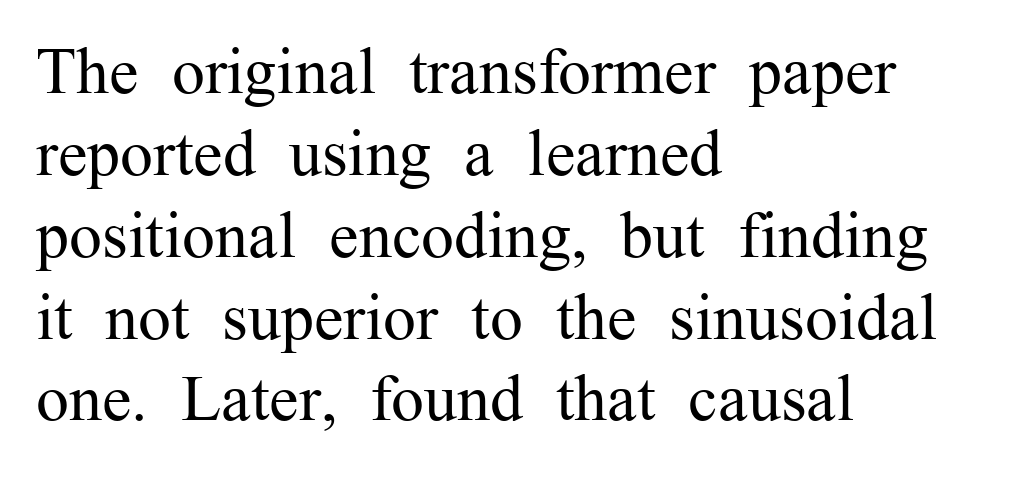
The image shows 66 px regular-weight serif type, upright; set left-aligned, line spacing 1.24x, normal letter spacing, not underlined; medium stroke contrast and a medium x-height.
